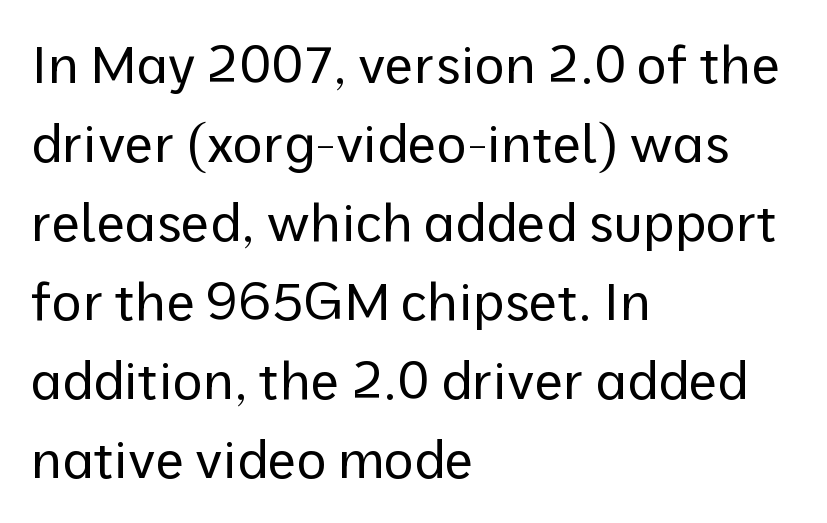
No word sits above an underline. Teacher's note: observe the even left margin — that is flush-left alignment. The passage shown is typed in a proportional face where columns would drift. Students, observe: this is what conventionally led text looks like. The weight would be labelled regular, book, light, or lighter still. The typography opts for an upright posture over an oblique one.
